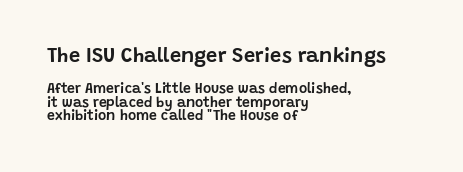
The image shows 20 px text type, upright; set left-aligned, tight line spacing (0.96x), normal letter spacing, not underlined; the first (top) block is 1.43x larger.
